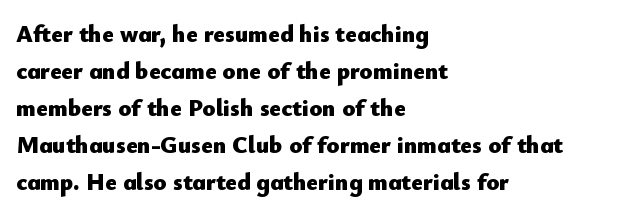
{"italic": "no", "bold": "yes", "underline": "no", "align": "left", "line_spacing": "normal", "line_spacing_ratio": 1.54, "letter_spacing": "normal", "letter_spacing_em": 0.0, "glyph_px": 24}
